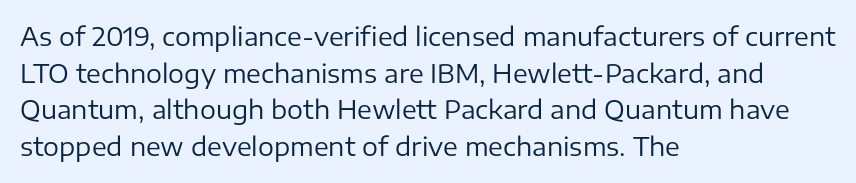
Q: Is the text bold? A: No.
Q: Is the text italic (slanted)? A: No, it is upright.
Q: Is the text underlined? A: No.
Q: How is the paragraph aligned? A: Left-aligned.
Q: Is the spacing between letters normal or unusually wide? A: Normal.
Q: Is the spacing between lines tight, normal or loose? A: Normal.
